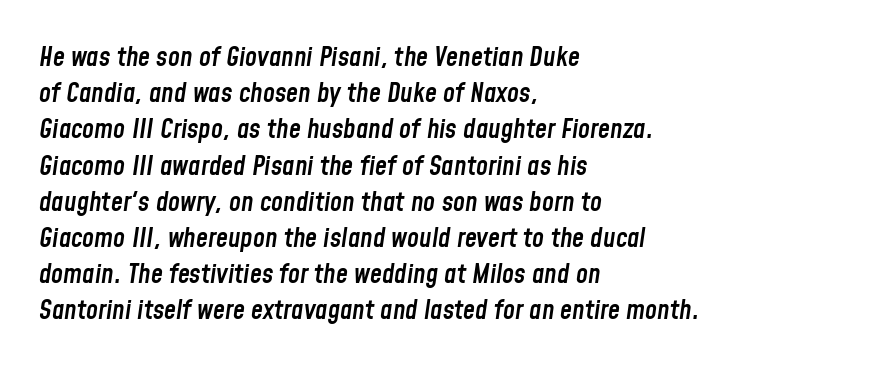
The image shows 27 px text type, italic (leaning right); set left-aligned, normal line spacing (1.34x), normal letter spacing, not underlined.
